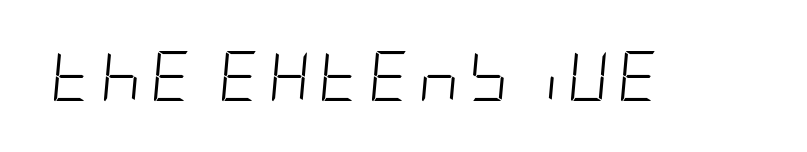
The weight would be labelled regular, book, light, or lighter still. Anything drawn beneath the words? Only blank space. The lettering tilts uniformly, giving the passage an italic look.
